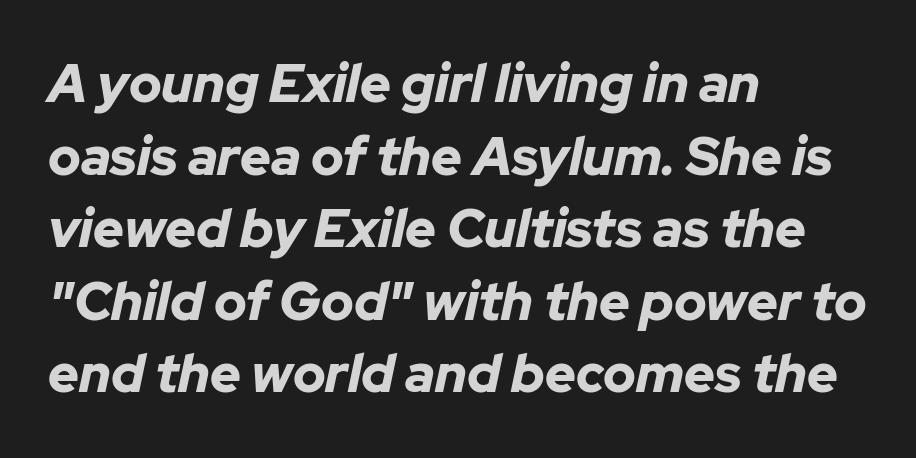
{"italic": "yes", "lean": "right", "slant_degrees": 12, "bold": "yes", "weight": "bold", "width": "normal", "stroke_contrast": "low", "x_height": "medium", "monospaced": "no", "underline": "no", "align": "left", "line_spacing": "normal", "line_spacing_ratio": 1.37, "letter_spacing": "normal", "letter_spacing_em": 0.0, "glyph_px": 53}
